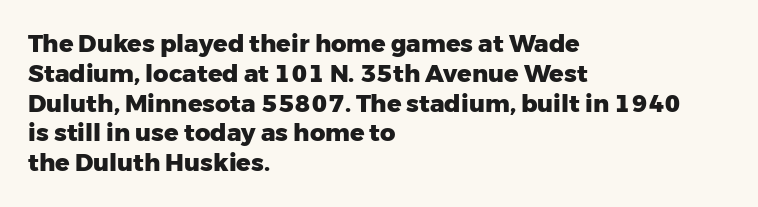
Every character sits straight up, as roman type does. This rendering uses left alignment, leaving the right contour irregular. Letters rest on an invisible, unmarked baseline. The passage shown has conventional tracking throughout. Pretty heavy lettering here — definitely bold.
